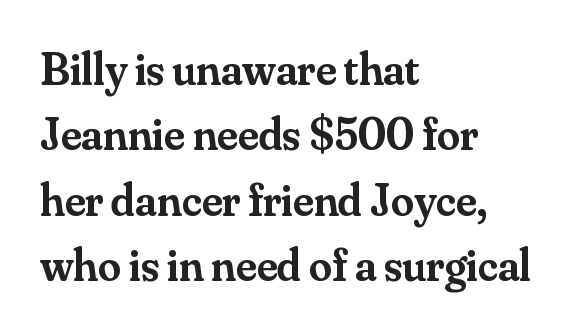
Q: Is the text bold? A: Semi-bold.
Q: Is the text italic (slanted)? A: No, it is upright.
Q: Is the typeface a serif or a sans-serif typeface? A: Serif.
Q: Is the text underlined? A: No.
Q: How is the paragraph aligned? A: Left-aligned.
Q: Is the spacing between letters normal or unusually wide? A: Normal.
Q: Is the spacing between lines tight, normal or loose? A: Normal.
Q: Width (condensed, normal, or wide)? A: Normal.
Q: Stroke contrast? A: Medium.
Q: x-height? A: Small.
Q: Monospaced? A: No.
